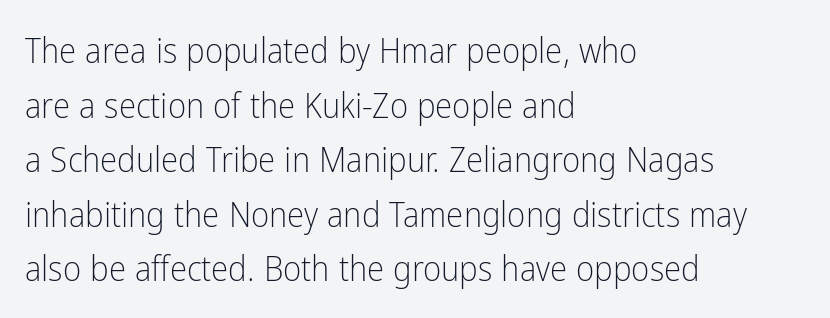
{"serif": "no", "italic": "no", "bold": "no", "weight": "light", "width": "condensed", "stroke_contrast": "low", "x_height": "medium", "monospaced": "no", "underline": "no", "align": "left", "line_spacing": "normal", "line_spacing_ratio": 1.56, "letter_spacing": "normal", "letter_spacing_em": 0.0, "glyph_px": 35}
